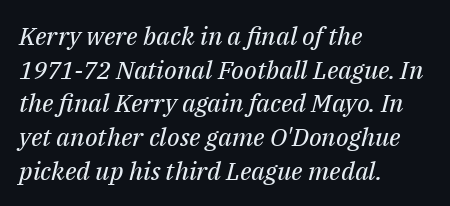
Q: Is the text bold? A: No.
Q: Is the text italic (slanted)? A: Yes, it leans right by about 14 degrees.
Q: Is the text underlined? A: No.
Q: How is the paragraph aligned? A: Left-aligned.
Q: Is the spacing between letters normal or unusually wide? A: Normal.
Q: Is the spacing between lines tight, normal or loose? A: Normal.
